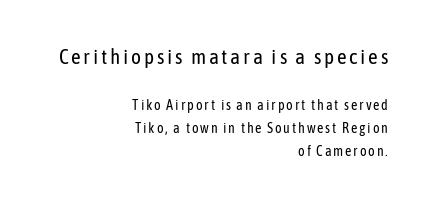
{"italic": "no", "bold": "no", "underline": "no", "align": "right", "line_spacing": "normal", "line_spacing_ratio": 1.66, "larger_block": "first", "size_ratio": 1.5, "glyph_px": 21}
